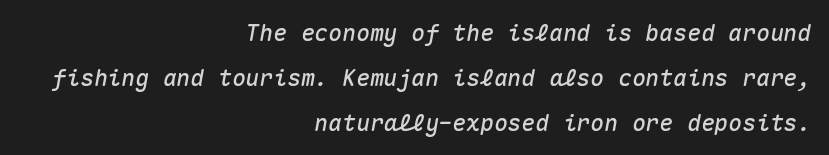
Q: Is the text italic (slanted)? A: Yes, it leans right by about 10 degrees.
Q: Is the text underlined? A: No.
Q: How is the paragraph aligned? A: Right-aligned.
Q: Is the spacing between letters normal or unusually wide? A: Normal.
Q: Is the spacing between lines tight, normal or loose? A: Loose.
